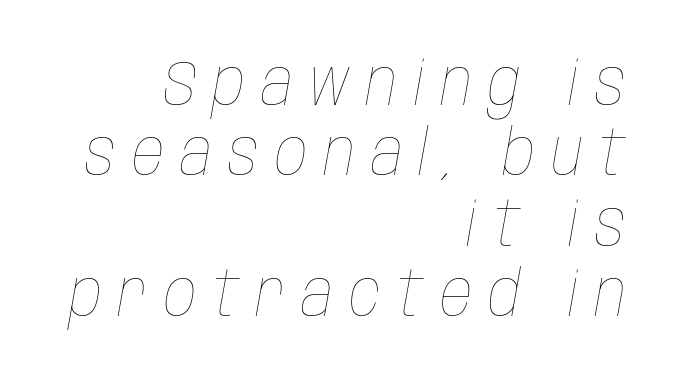
The image shows 64 px thin, condensed type, italic (leaning right); set right-aligned, tight line spacing (1.1x), unusually wide letter spacing (+0.25 em), not underlined; low stroke contrast and a large x-height.
